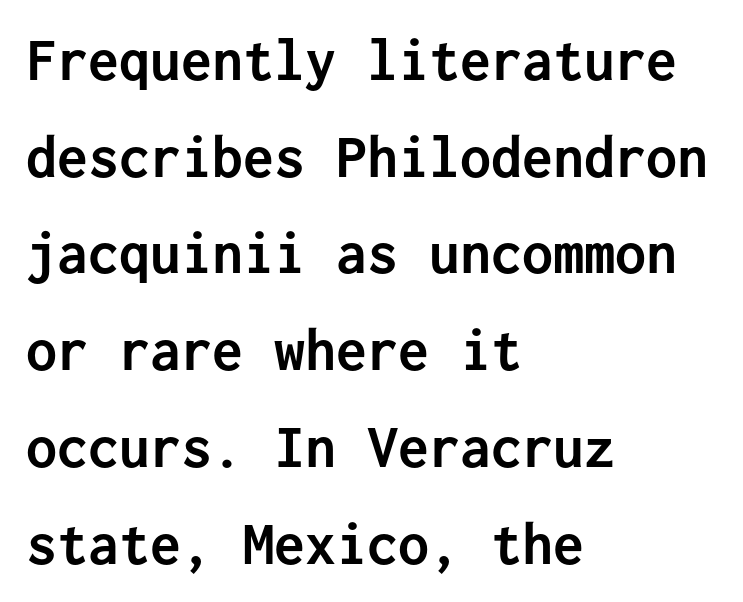
Q: Is the text bold? A: Yes.
Q: Is the text italic (slanted)? A: No, it is upright.
Q: Is the typeface a serif or a sans-serif typeface? A: Sans-serif.
Q: Is the text underlined? A: No.
Q: How is the paragraph aligned? A: Left-aligned.
Q: Is the spacing between letters normal or unusually wide? A: Normal.
Q: Is the spacing between lines tight, normal or loose? A: Normal.
Q: Width (condensed, normal, or wide)? A: Normal.
Q: Stroke contrast? A: Low.
Q: x-height? A: Medium.
Q: Monospaced? A: Yes.
